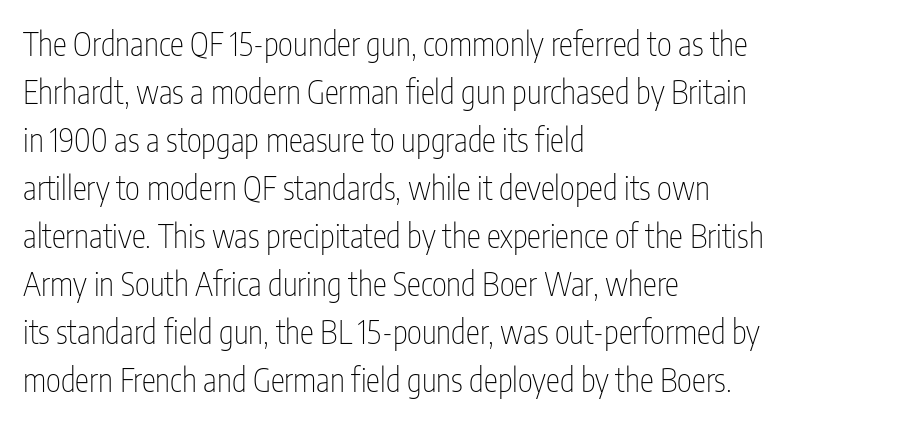
Quick note: underline off. Looks like regular typesetting: each glyph gets only the width it needs. Look at the bottom of the vertical strokes: they stop flat, with no serifs. Honestly, the letter spacing is just normal — you wouldn't notice it.
